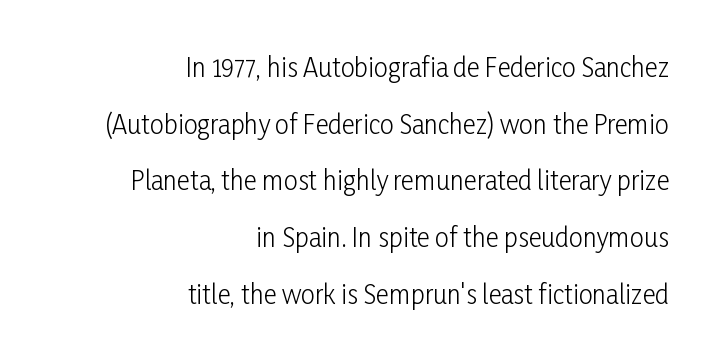
Q: Is the text bold? A: No.
Q: Is the text italic (slanted)? A: No, it is upright.
Q: Is the text underlined? A: No.
Q: How is the paragraph aligned? A: Right-aligned.
Q: Is the spacing between letters normal or unusually wide? A: Normal.
Q: Is the spacing between lines tight, normal or loose? A: Loose.
